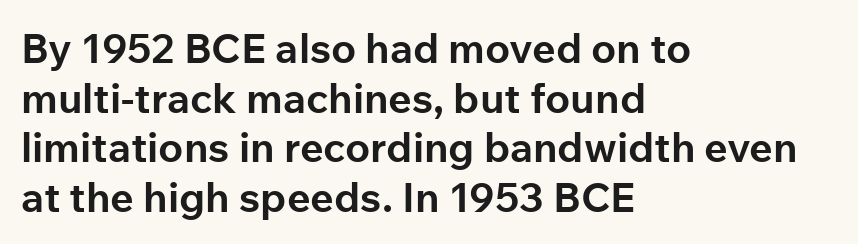
The image shows 41 px bold sans-serif type, upright; set left-aligned, line spacing 1.21x, normal letter spacing, not underlined; low stroke contrast and a medium x-height.
